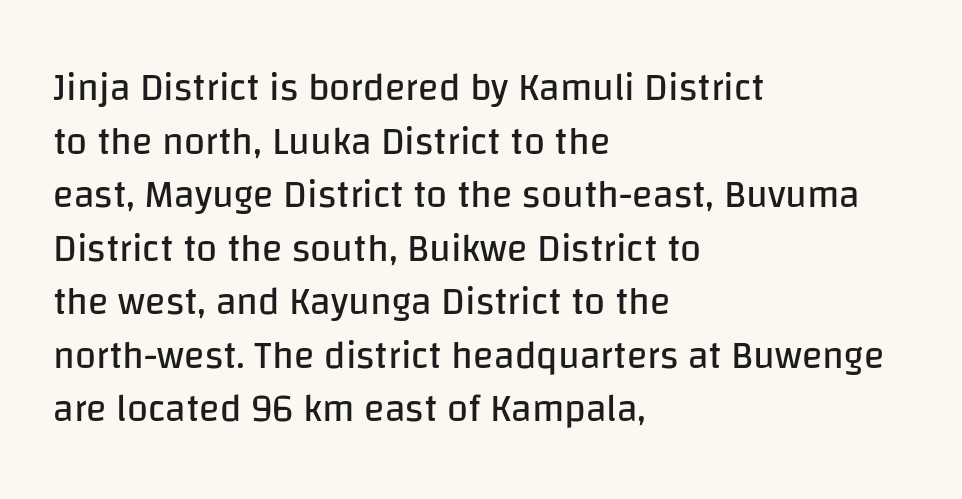
The image shows 38 px regular-weight sans-serif type, upright; set left-aligned, normal line spacing (1.41x), normal letter spacing, not underlined; low stroke contrast and a large x-height.
